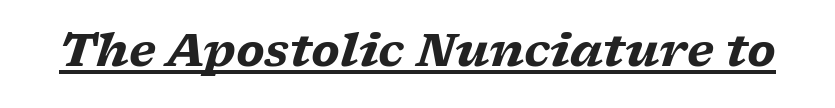
The image shows 45 px heavy, wide serif type, italic (leaning right); set normal letter spacing, underlined; low stroke contrast and a medium x-height.
